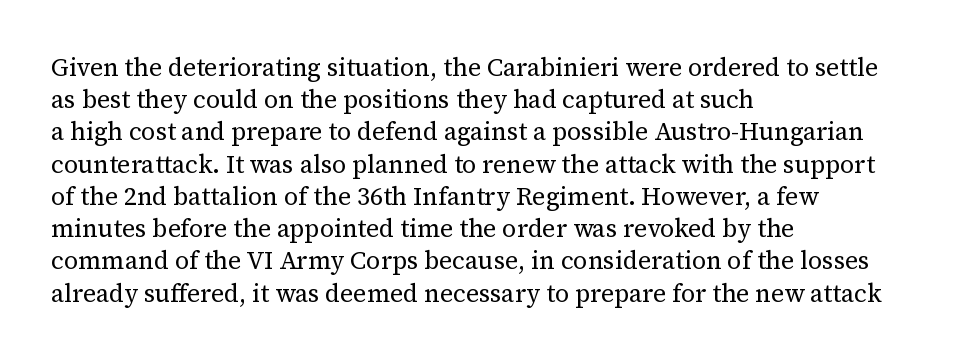
The image shows 25 px text type, upright; set left-aligned, normal line spacing (1.29x), normal letter spacing, not underlined.
